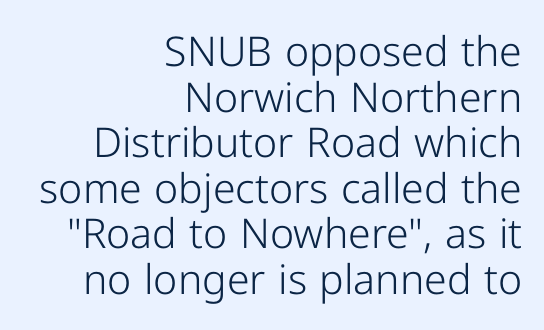
The image shows 41 px light sans-serif type, upright; set right-aligned, tight line spacing (1.11x), normal letter spacing, not underlined; low stroke contrast and a medium x-height.
